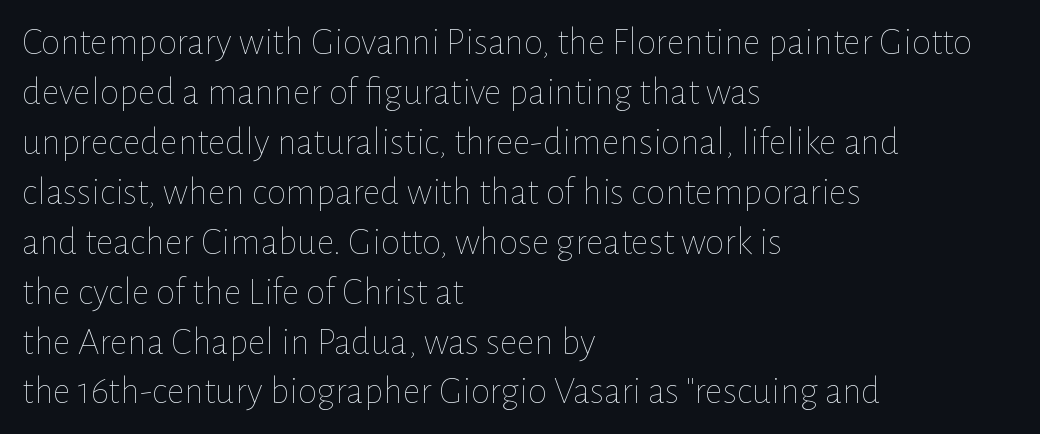
Q: Is the text bold? A: No.
Q: Is the text italic (slanted)? A: No, it is upright.
Q: Is the text underlined? A: No.
Q: How is the paragraph aligned? A: Left-aligned.
Q: Is the spacing between letters normal or unusually wide? A: Normal.
Q: Is the spacing between lines tight, normal or loose? A: Normal.
Q: Width (condensed, normal, or wide)? A: Normal.
Q: Stroke contrast? A: Low.
Q: x-height? A: Medium.
Q: Monospaced? A: No.
